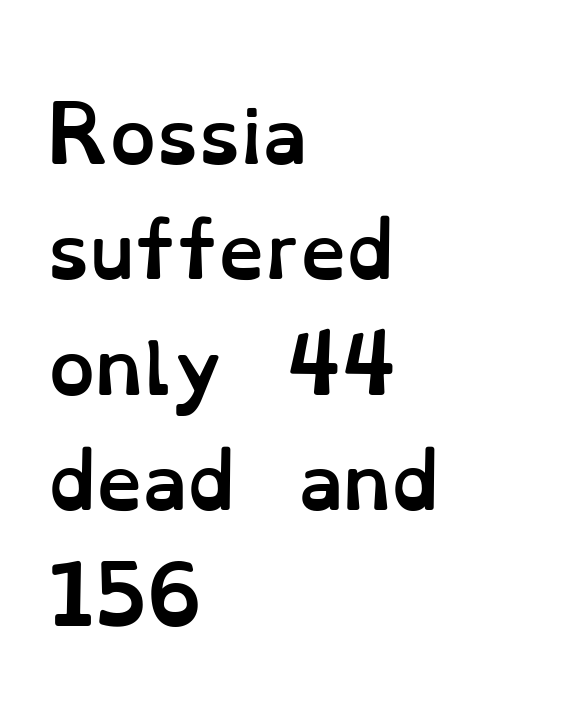
The image shows 74 px semibold type, upright; set left-aligned, normal line spacing (1.56x), normal letter spacing, not underlined; low stroke contrast and a small x-height.
